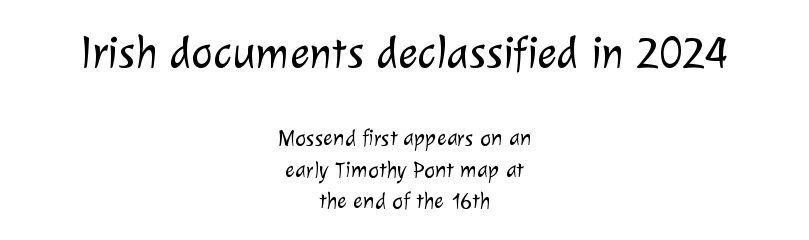
Glyph-to-glyph distance matches everyday printed text. The specimen omits any rule beneath the text block's lines. Notice how descenders clear the ascenders below comfortably — that's standard leading. Stroke terminals: plain, sans-serif. Here the designer chose a conventional face with non-uniform glyph widths. The typeface has the unassuming heft of standard copy or less.
